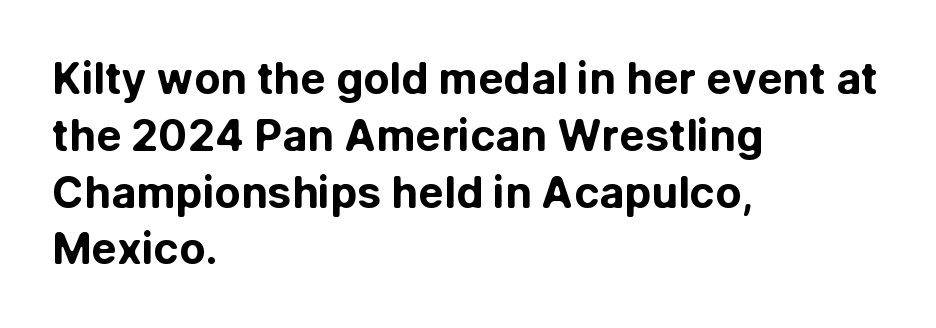
The image shows 43 px bold sans-serif type, upright; set left-aligned, normal line spacing (1.32x), normal letter spacing, not underlined; low stroke contrast and a medium x-height.
